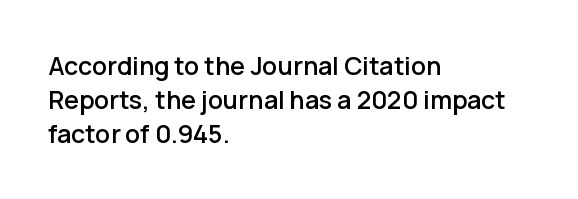
The image shows 25 px text type, upright; set left-aligned, normal line spacing (1.36x), normal letter spacing, not underlined.
